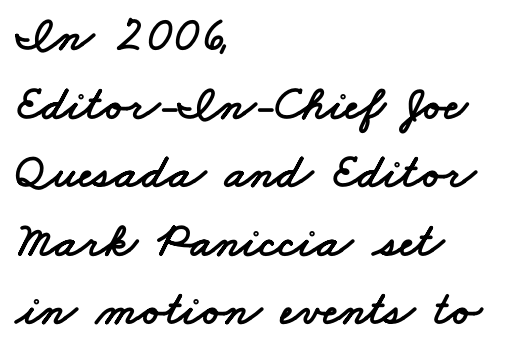
Students, note that the glyphs here touch the page at normal intervals. The space directly below the letters is spotless. Leftover space on each line is placed entirely after the last word. Regarding leading, the lines here are spaced in the standard way. Type style note: lacks serifs. Do the characters align in a grid? No, the font is proportional.
